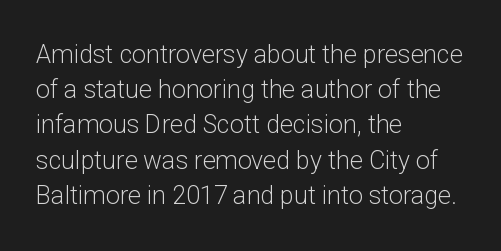
The image shows 25 px text type, upright; set left-aligned, normal line spacing (1.41x), normal letter spacing, not underlined.
